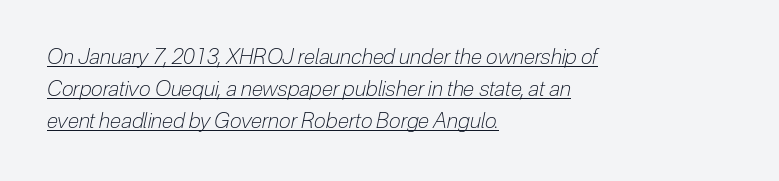
{"italic": "yes", "lean": "right", "slant_degrees": 12, "bold": "no", "underline": "yes", "align": "left", "line_spacing": "normal", "line_spacing_ratio": 1.53, "letter_spacing": "normal", "letter_spacing_em": 0.0, "glyph_px": 21}
